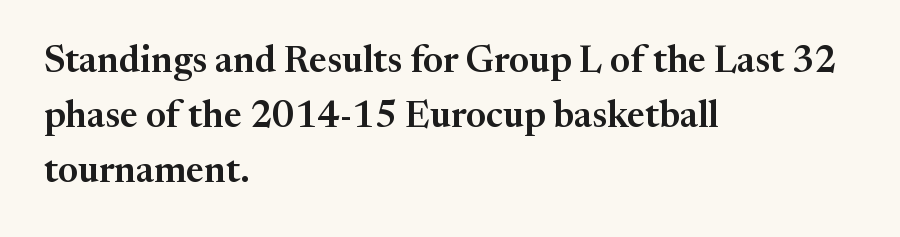
Q: Is the text italic (slanted)? A: No, it is upright.
Q: Is the typeface a serif or a sans-serif typeface? A: Serif.
Q: Is the text underlined? A: No.
Q: How is the paragraph aligned? A: Left-aligned.
Q: Is the spacing between letters normal or unusually wide? A: Normal.
Q: Is the spacing between lines tight, normal or loose? A: Normal.
Q: Width (condensed, normal, or wide)? A: Normal.
Q: Stroke contrast? A: Medium.
Q: x-height? A: Medium.
Q: Monospaced? A: No.
